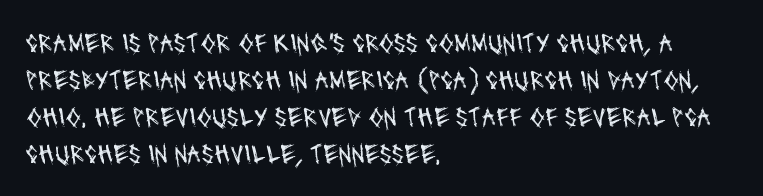
{"serif": "no", "bold": "no", "weight": "regular", "width": "condensed", "stroke_contrast": "medium", "x_height": "large", "monospaced": "no", "underline": "no", "align": "left", "line_spacing": "normal", "line_spacing_ratio": 1.32, "letter_spacing": "normal", "letter_spacing_em": 0.0, "glyph_px": 28}
